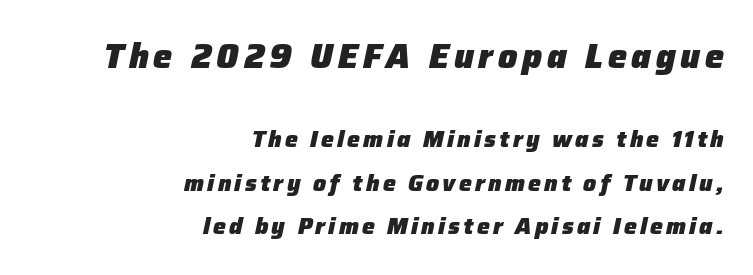
Here the designer chose a conventional face with non-uniform glyph widths. Compared with an ordinary text face, these strokes are far heavier — a full bold. Italic? Definitely — the glyphs are oblique. Descenders hang freely into open space. This sample is right-justified, so line beginnings fall wherever the words allow.
